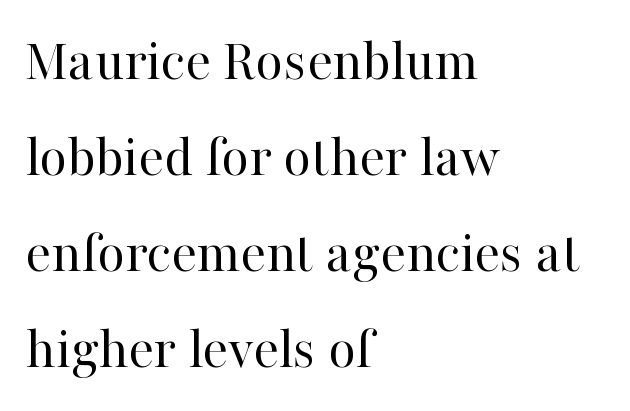
{"serif": "yes", "italic": "no", "bold": "no", "weight": "regular", "width": "normal", "stroke_contrast": "high", "x_height": "medium", "monospaced": "no", "underline": "no", "align": "left", "line_spacing": "normal", "line_spacing_ratio": 1.6, "letter_spacing": "normal", "letter_spacing_em": 0.0, "glyph_px": 60}
